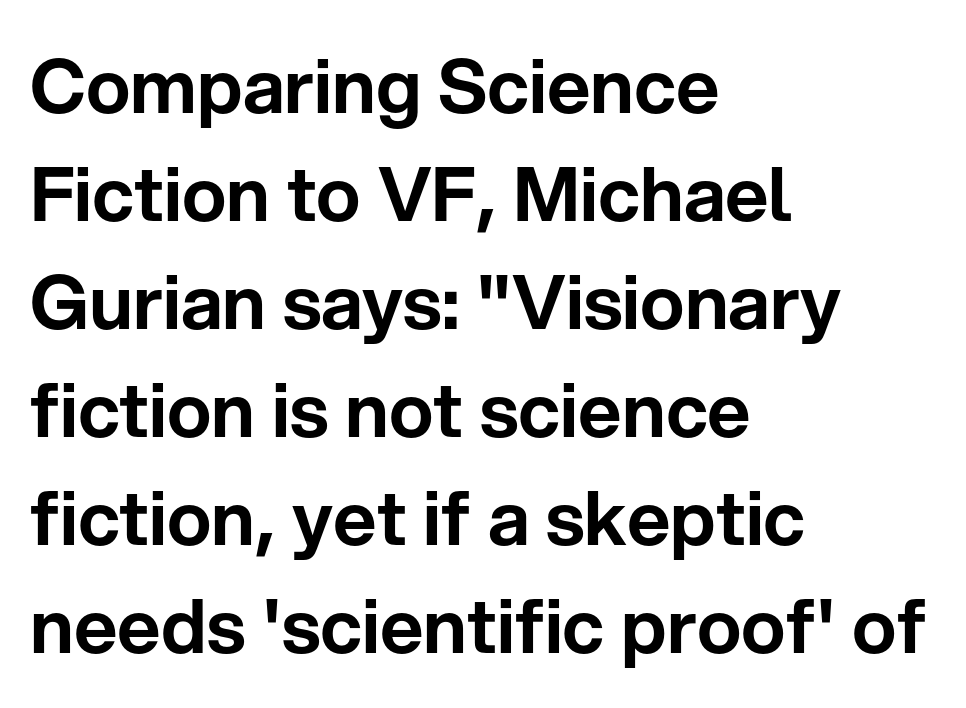
{"serif": "no", "italic": "no", "width": "normal", "stroke_contrast": "low", "x_height": "medium", "monospaced": "no", "underline": "no", "align": "left", "line_spacing": "normal", "line_spacing_ratio": 1.44, "letter_spacing": "normal", "letter_spacing_em": 0.0, "glyph_px": 75}
